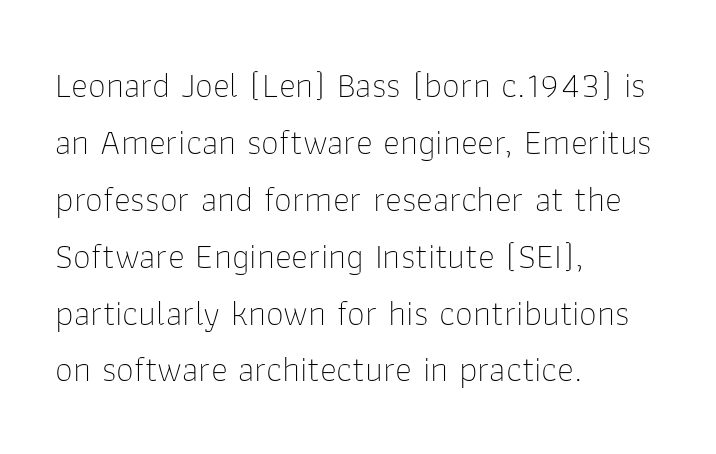
The image shows 36 px thin sans-serif type, upright; set left-aligned, normal line spacing (1.58x), normal letter spacing, not underlined; low stroke contrast and a medium x-height.
